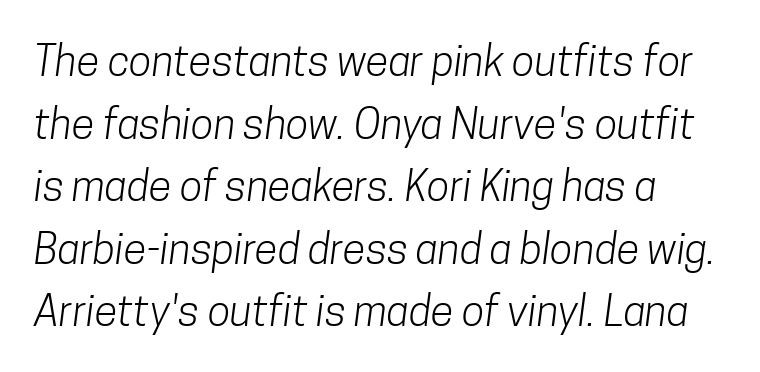
Q: Is the text bold? A: No.
Q: Is the typeface a serif or a sans-serif typeface? A: Sans-serif.
Q: Is the text underlined? A: No.
Q: How is the paragraph aligned? A: Left-aligned.
Q: Is the spacing between letters normal or unusually wide? A: Normal.
Q: Is the spacing between lines tight, normal or loose? A: Normal.
Q: Width (condensed, normal, or wide)? A: Condensed.
Q: Stroke contrast? A: Low.
Q: x-height? A: Medium.
Q: Monospaced? A: No.
